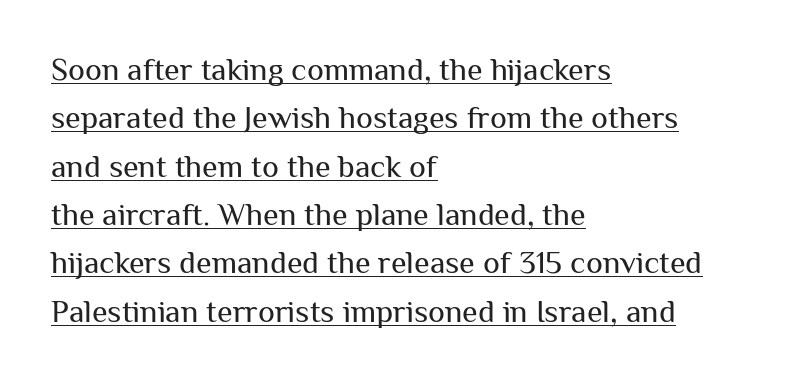
Q: Is the text bold? A: No.
Q: Is the text italic (slanted)? A: No, it is upright.
Q: Is the typeface a serif or a sans-serif typeface? A: Sans-serif.
Q: Is the text underlined? A: Yes.
Q: How is the paragraph aligned? A: Left-aligned.
Q: Is the spacing between letters normal or unusually wide? A: Normal.
Q: Is the spacing between lines tight, normal or loose? A: Normal.
Q: Width (condensed, normal, or wide)? A: Normal.
Q: Stroke contrast? A: Medium.
Q: x-height? A: Medium.
Q: Monospaced? A: No.
